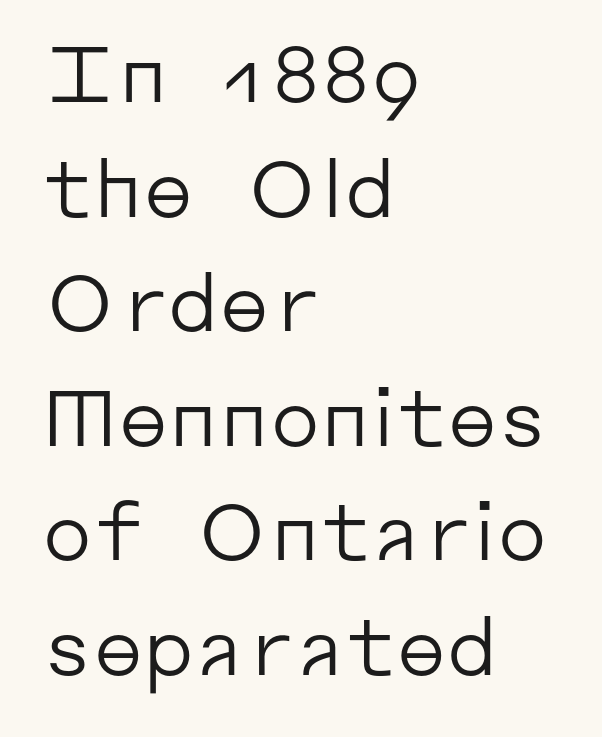
The gaps between neighbouring characters are ordinary and unremarkable. This is the regular roman posture of the typeface. Glance below the letters and you will spot only blank space. The passage shown is typeset with a sans-serif family. The cut favours lightness, reaching ordinary text weight at its darkest. Successive baselines arrive at the customary interval.
